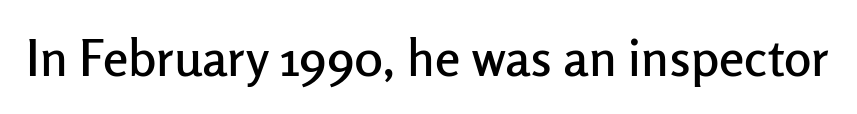
Spacing between characters is what you'd get straight out of the box. The glyphs are unaccompanied by any horizontal stroke below them. Upright lettering throughout. Observe the absence of serifs on each vertical stroke in this sample. Think of a printed novel: that variable character pitch is what you see here.
